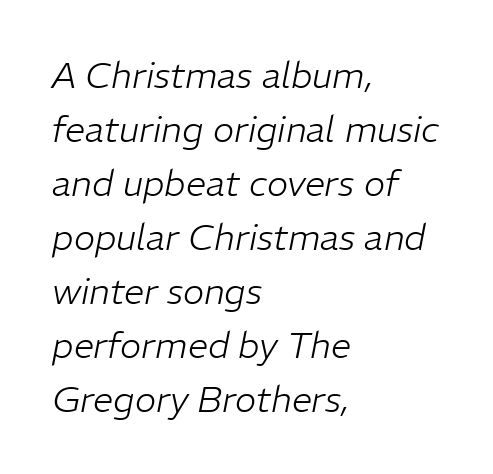
Q: Is the text bold? A: No.
Q: Is the text italic (slanted)? A: Yes, it leans right by about 11 degrees.
Q: Is the text underlined? A: No.
Q: How is the paragraph aligned? A: Left-aligned.
Q: Is the spacing between letters normal or unusually wide? A: Normal.
Q: Is the spacing between lines tight, normal or loose? A: Normal.
Q: Width (condensed, normal, or wide)? A: Normal.
Q: Stroke contrast? A: Low.
Q: x-height? A: Medium.
Q: Monospaced? A: No.
